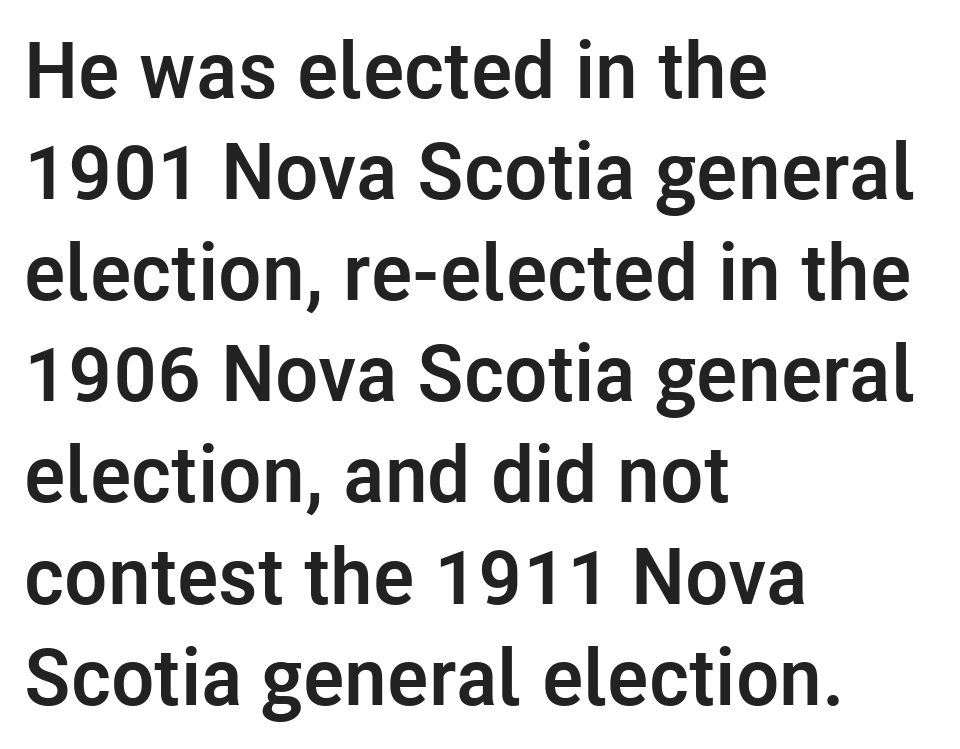
A full-strength bold gives these letters their thick strokes. A bare baseline throughout the passage. Does the leading feel generous? No, just average. The line texture is even and compact thanks to regular tracking. Posture: upright roman.
